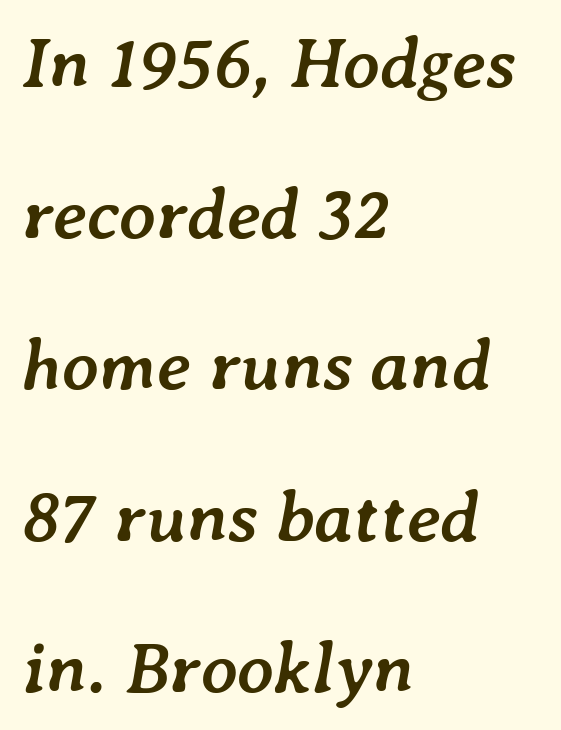
Q: Is the text bold? A: Yes.
Q: Is the text italic (slanted)? A: Yes, it leans right by about 7 degrees.
Q: Is the text underlined? A: No.
Q: How is the paragraph aligned? A: Left-aligned.
Q: Is the spacing between letters normal or unusually wide? A: Normal.
Q: Is the spacing between lines tight, normal or loose? A: Loose.
Q: Width (condensed, normal, or wide)? A: Normal.
Q: Stroke contrast? A: Low.
Q: x-height? A: Medium.
Q: Monospaced? A: No.
